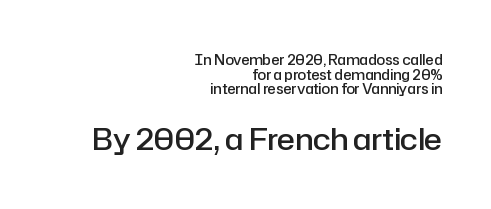
The image shows 30 px semibold sans-serif type, upright; set right-aligned, tight line spacing (1.04x), normal letter spacing, not underlined; the second (bottom) block is 2.14x larger; low stroke contrast and a medium x-height.
